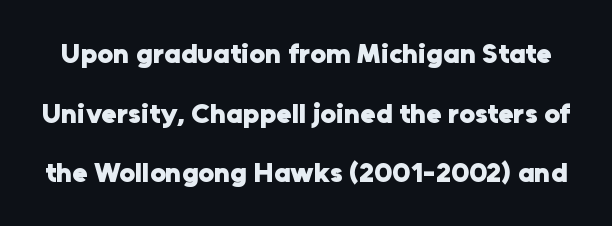
These lines were composed using upright roman letters. Every letter is thick-stroked: bold, no question. Tracking value appears to be zero — textbook default spacing. Varying glyph widths throughout — classic text-font behaviour. Nobody drew a line under any word here. Reading down the column, the eye jumps a long way to each next line.
